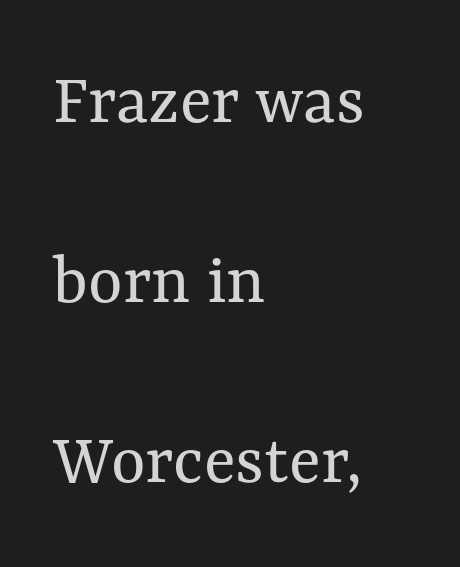
{"italic": "no", "bold": "no", "weight": "regular", "width": "normal", "stroke_contrast": "medium", "x_height": "medium", "monospaced": "no", "underline": "no", "align": "left", "line_spacing": "loose", "line_spacing_ratio": 2.43, "letter_spacing": "normal", "letter_spacing_em": 0.0, "glyph_px": 74}
